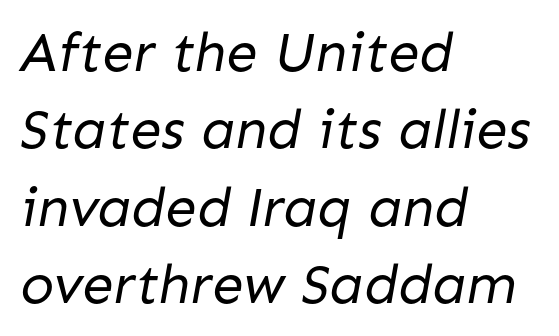
{"serif": "no", "bold": "no", "weight": "regular", "width": "normal", "stroke_contrast": "low", "x_height": "medium", "monospaced": "no", "underline": "no", "align": "left", "line_spacing": "normal", "line_spacing_ratio": 1.38, "letter_spacing": "normal", "letter_spacing_em": 0.0, "glyph_px": 56}
